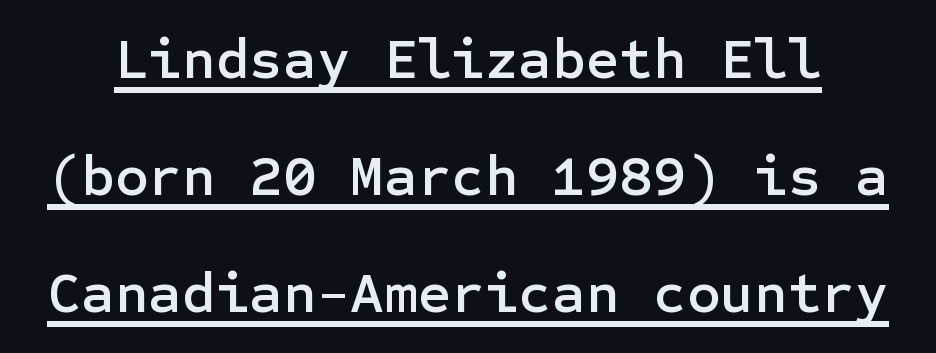
Note: no serifs on the glyphs. Emphasis is given by a line drawn under the lettering. This block would shrink considerably if given ordinary leading; it's expanded now. Does the lettering tilt? It doesn't — this is upright. This rendering leaves character spacing at its baseline value.
